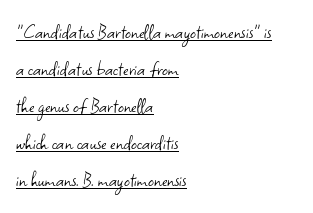
Q: Is the text bold? A: No.
Q: Is the text italic (slanted)? A: Yes.
Q: Is the text underlined? A: Yes.
Q: How is the paragraph aligned? A: Left-aligned.
Q: Is the spacing between letters normal or unusually wide? A: Normal.
Q: Is the spacing between lines tight, normal or loose? A: Normal.
